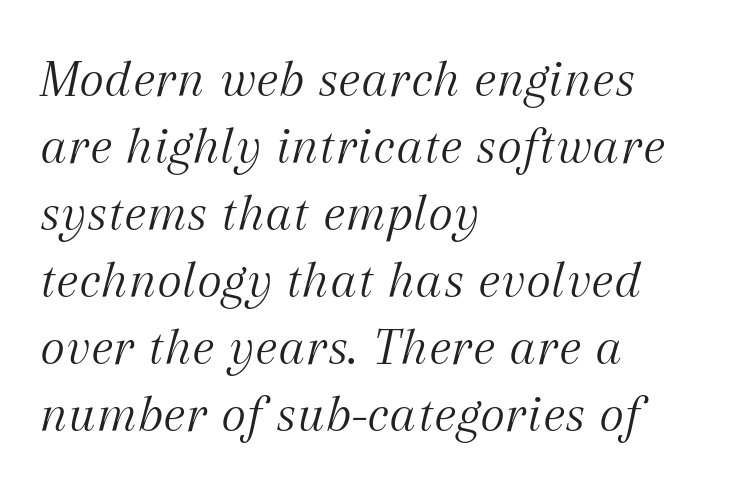
Q: Is the text bold? A: No.
Q: Is the text italic (slanted)? A: Yes, it leans right by about 12 degrees.
Q: Is the typeface a serif or a sans-serif typeface? A: Serif.
Q: Is the text underlined? A: No.
Q: How is the paragraph aligned? A: Left-aligned.
Q: Is the spacing between letters normal or unusually wide? A: Normal.
Q: Width (condensed, normal, or wide)? A: Normal.
Q: Stroke contrast? A: Medium.
Q: x-height? A: Medium.
Q: Monospaced? A: No.
